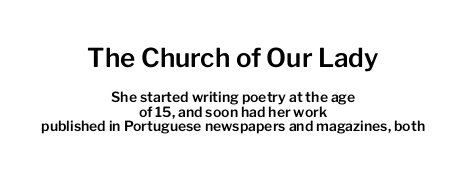
Quick note: not italic, upright. The rag falls on both sides of this text block equally. Glyph-to-glyph distance matches everyday printed text. Block one is the big one; block two sits smaller underneath. Beneath every word, the page is bare. Baseline-to-baseline distance is barely more than the letter height.
